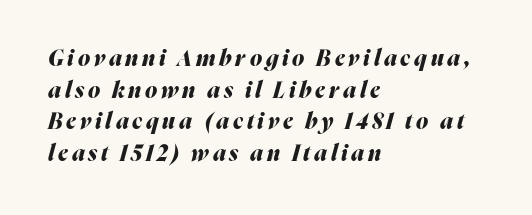
The specimen omits any rule beneath the text block's lines. Italic: yes, the glyphs are oblique. Reading down the column, the eye jumps a familiar distance to each next line. You'd pick this weight for a headline — it's a proper bold.
